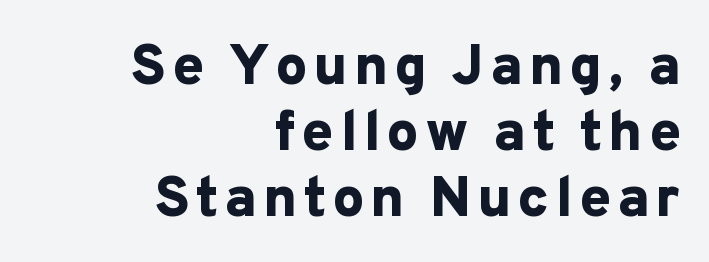
The image shows 57 px bold sans-serif type, upright; set right-aligned, line spacing 1.16x, not underlined; low stroke contrast and a medium x-height.
